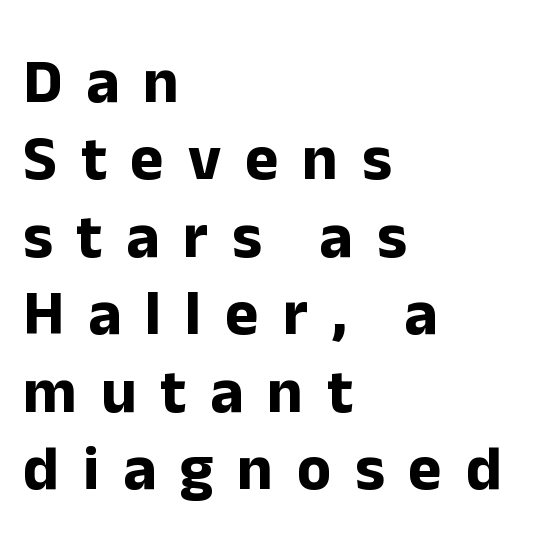
Beneath every word, the page is bare. Every letter is thick-stroked: bold, no question. Every stem runs plumb, perpendicular to the baseline. The line texture is sparse and dotted thanks to wide tracking. This is sans-serif lettering, the kind often seen on screens and signage. The text block is weighted toward the left margin, trailing off unevenly rightward.
